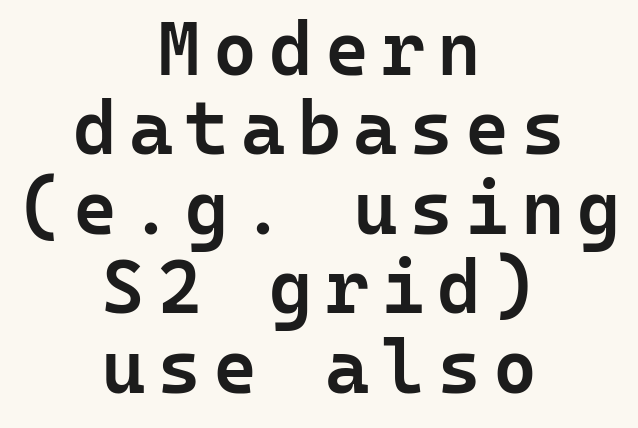
{"serif": "no", "italic": "no", "bold": "semi", "weight": "semibold", "width": "normal", "stroke_contrast": "low", "x_height": "medium", "monospaced": "yes", "underline": "no", "align": "center", "line_spacing": "tight", "line_spacing_ratio": 1.06, "glyph_px": 75}
